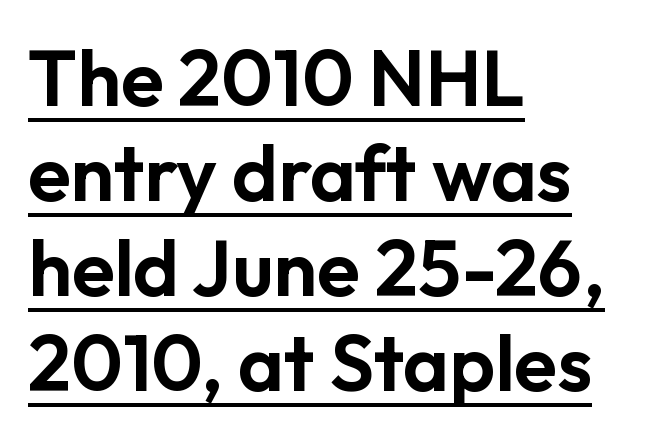
{"serif": "no", "italic": "no", "width": "normal", "stroke_contrast": "low", "x_height": "medium", "monospaced": "no", "underline": "yes", "align": "left", "line_spacing_ratio": 1.22, "letter_spacing": "normal", "letter_spacing_em": 0.0, "glyph_px": 78}
